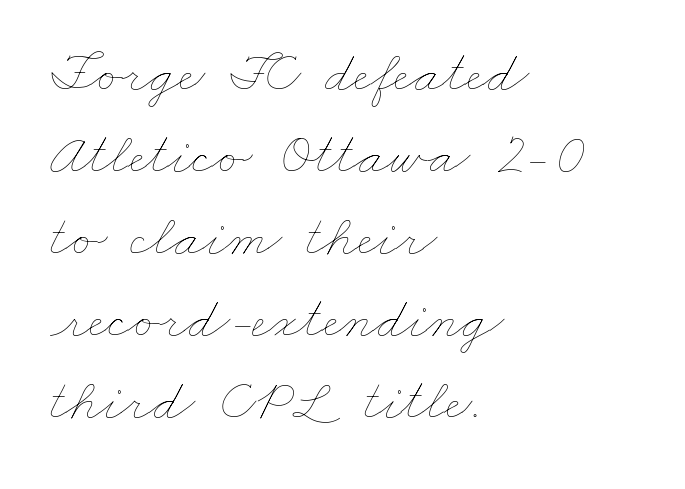
The image shows 59 px thin, wide type; set left-aligned, normal line spacing (1.39x), normal letter spacing, not underlined; low stroke contrast and a small x-height.
